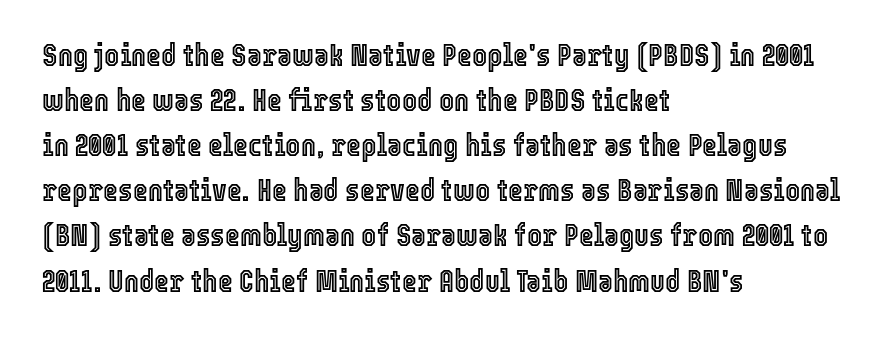
The image shows 32 px condensed type, upright; set left-aligned, normal line spacing (1.41x), normal letter spacing, not underlined; a medium x-height.
